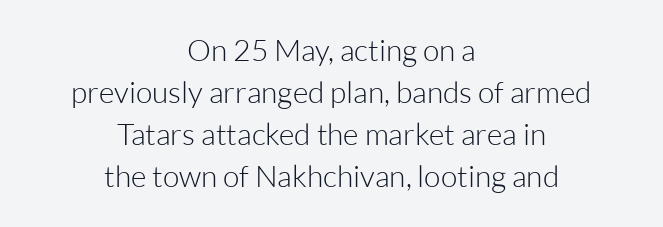
{"serif": "no", "italic": "no", "bold": "no", "weight": "light", "width": "normal", "stroke_contrast": "low", "x_height": "medium", "monospaced": "no", "underline": "no", "align": "center", "line_spacing": "normal", "line_spacing_ratio": 1.4, "letter_spacing": "normal", "letter_spacing_em": 0.0, "glyph_px": 30}
